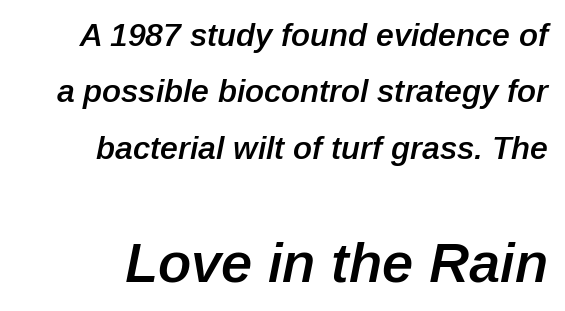
The font is running at a semibold setting, under full bold. You could not count columns in this text — the font is proportionally spaced. Has an underline been added? It has not. Notice how the stems are inclined rather than vertical — that's the hallmark of italics. Compare the two chunks: the lower has the greater cap height.
